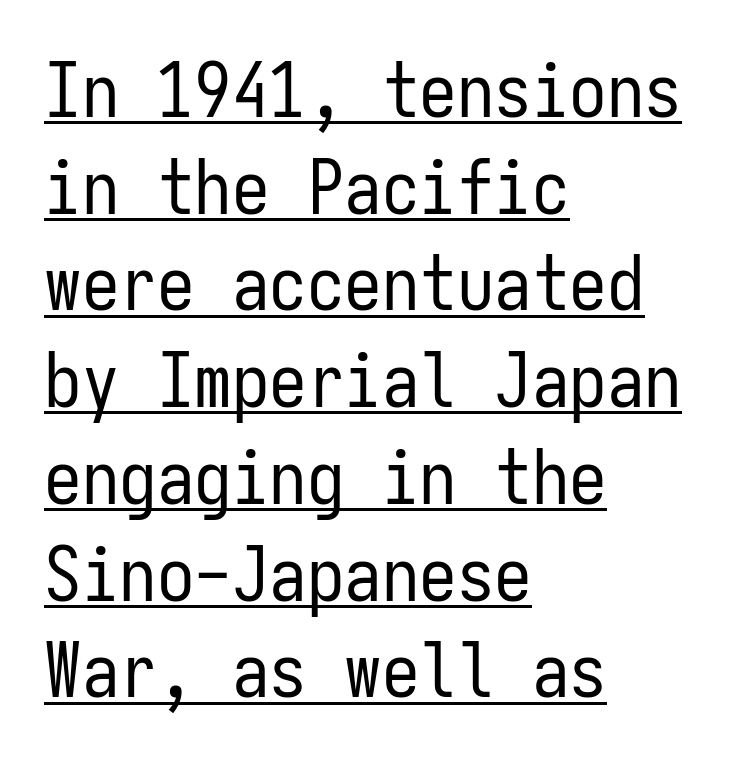
The image shows 75 px regular-weight, condensed sans-serif type, upright, monospaced; set left-aligned, normal line spacing (1.29x), normal letter spacing, underlined; low stroke contrast and a medium x-height.
